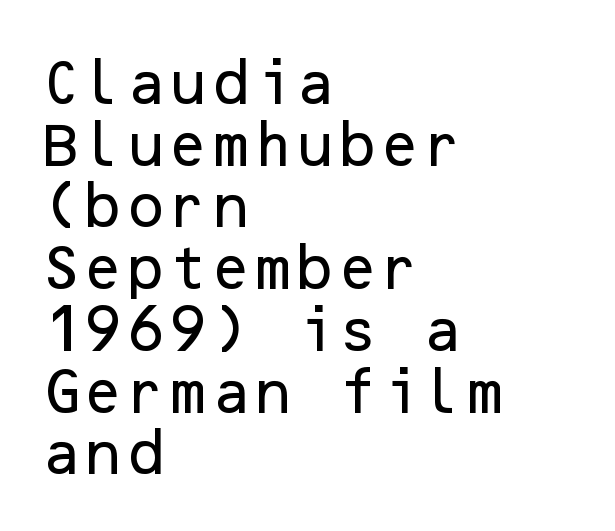
Rule under the text: the space is simply empty. Do the letters lean? They stand straight. Grotesque or geometric, the face here clearly has no serifs. The rendering keeps characters at their native spacing. These lines stack with their left ends in a neat column. The vertical gap from one line to the next is medium.
